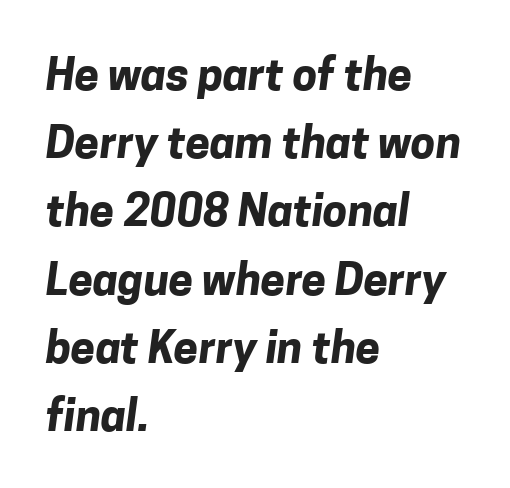
{"serif": "no", "bold": "yes", "weight": "bold", "width": "normal", "stroke_contrast": "low", "x_height": "medium", "monospaced": "no", "underline": "no", "align": "left", "line_spacing": "normal", "line_spacing_ratio": 1.55, "letter_spacing": "normal", "letter_spacing_em": 0.0, "glyph_px": 44}
